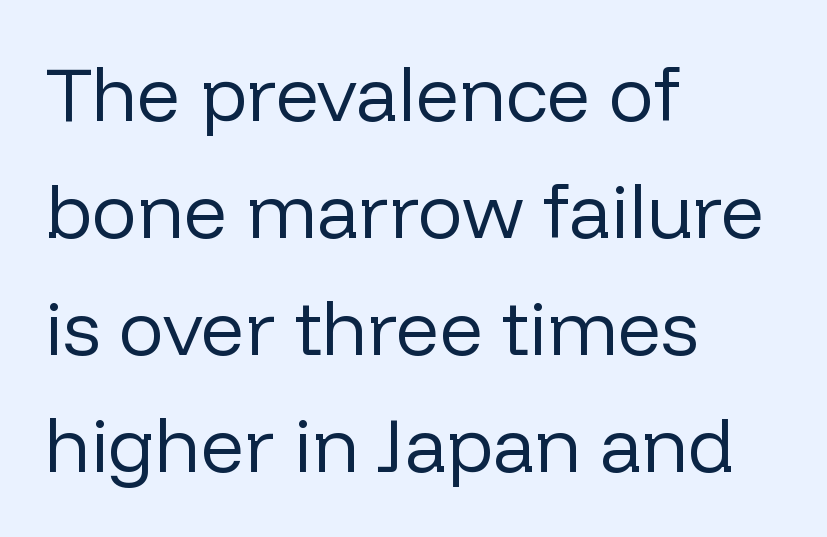
{"serif": "no", "italic": "no", "bold": "no", "weight": "regular", "width": "normal", "stroke_contrast": "low", "x_height": "medium", "monospaced": "no", "underline": "no", "align": "left", "line_spacing": "normal", "line_spacing_ratio": 1.54, "letter_spacing": "normal", "letter_spacing_em": 0.0, "glyph_px": 76}
